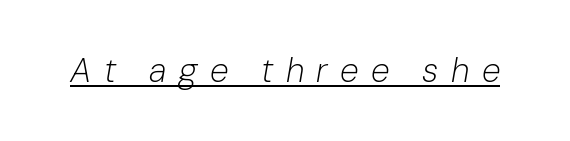
Each letter keeps its own natural width here, so spacing adapts to shape. Weight: in the light-to-regular range. This sample uses expanded letter spacing, leaving extra air between glyphs. Has an underline been added? It has.
